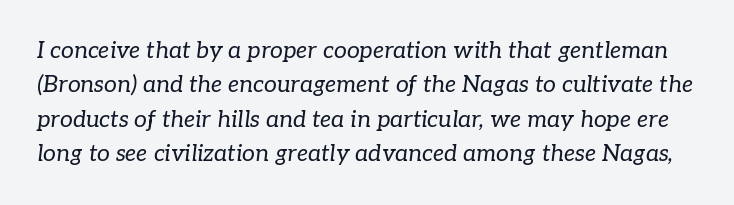
Q: Is the text bold? A: No.
Q: Is the text italic (slanted)? A: Yes, it leans right by about 7 degrees.
Q: Is the text underlined? A: No.
Q: Is the spacing between letters normal or unusually wide? A: Normal.
Q: Is the spacing between lines tight, normal or loose? A: Normal.
